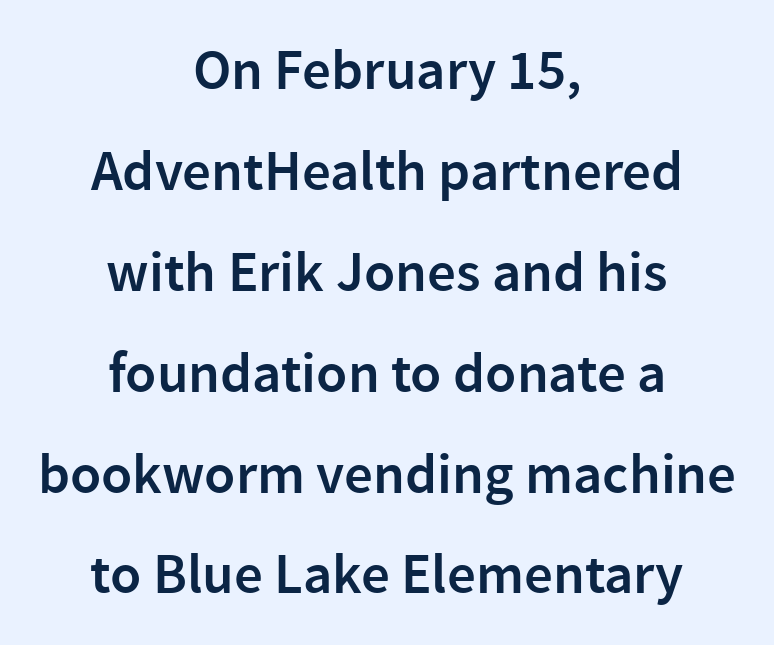
Quick note: not italic, upright. Is the letter spacing exaggerated? No — it looks like the ordinary default. Here the designer chose a conventional face with non-uniform glyph widths. The space directly below the letters is spotless. Typeset on center — no edge is straight. Semibold letterforms, between regular and bold.
